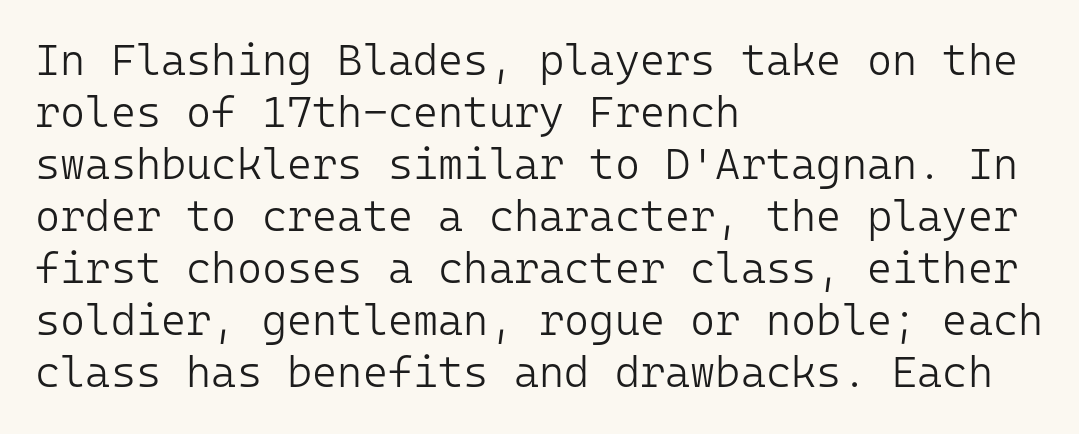
The image shows 43 px light sans-serif type, upright, monospaced; set left-aligned, line spacing 1.21x, normal letter spacing, not underlined; low stroke contrast and a medium x-height.
